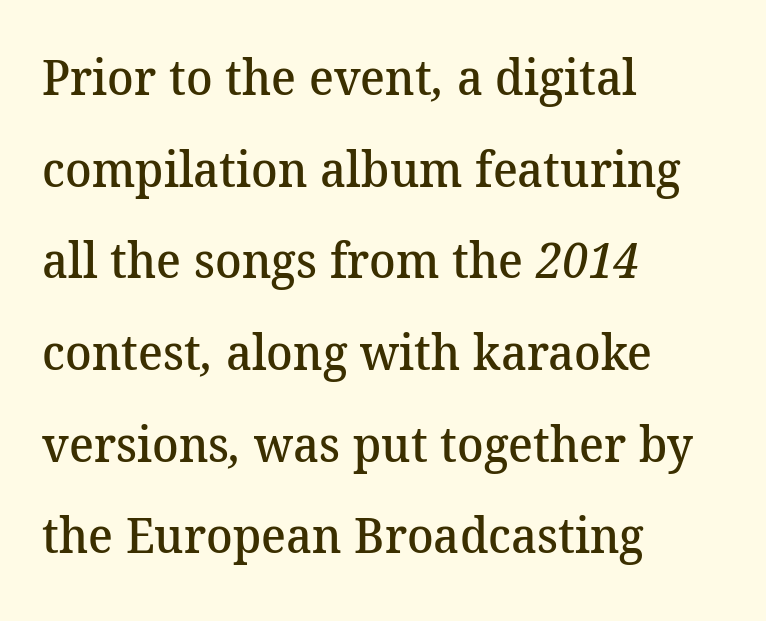
The passage shown is typed in a proportional face where columns would drift. Clear beneath every line of the passage. Here the glyphs are tracked normally, forming tight word shapes. Font category for this specimen: serif. Compared with an ordinary text face, these strokes are moderately heavier — a semibold. Does the copy run flush right? No — it runs flush left.
